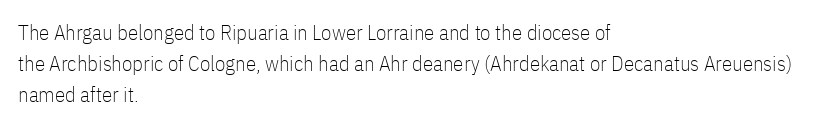
{"italic": "no", "bold": "no", "underline": "no", "align": "left", "line_spacing": "normal", "line_spacing_ratio": 1.47, "letter_spacing": "normal", "letter_spacing_em": 0.0, "glyph_px": 21}
